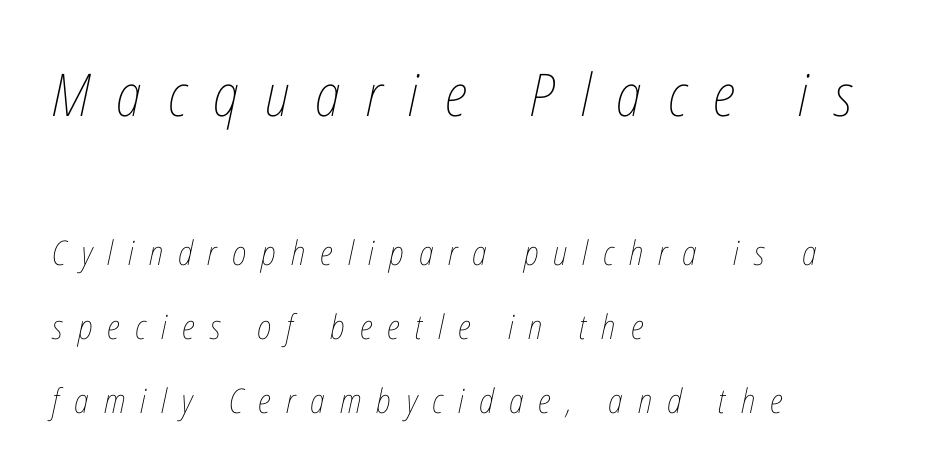
The lines in this sample share a left origin and differ only in where they stop. A typesetter would call this proportional, since set widths differ per character. There is plenty of visible air inserted between adjacent glyphs. What's the leading like? Stretched, with rows far apart. Is the stroke heavy? The answer is a plain regular-or-lighter. Just letters on the line, the space beneath them empty.
